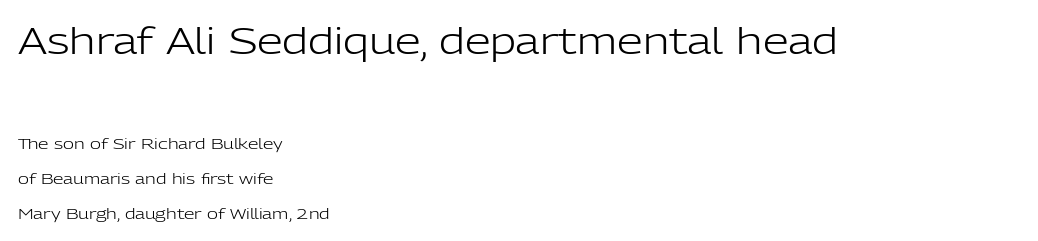
Compared with typical body copy, the letter spacing here is the same. Is there much room between lines? Yes — plenty of vertical air separates them. The rendering anchors every line to the left-hand side. Decoration check: the copy has no underline. Which of the two is more prominent by size? The first, at the top. The rendering uses natural spacing where letterforms have individual widths.
